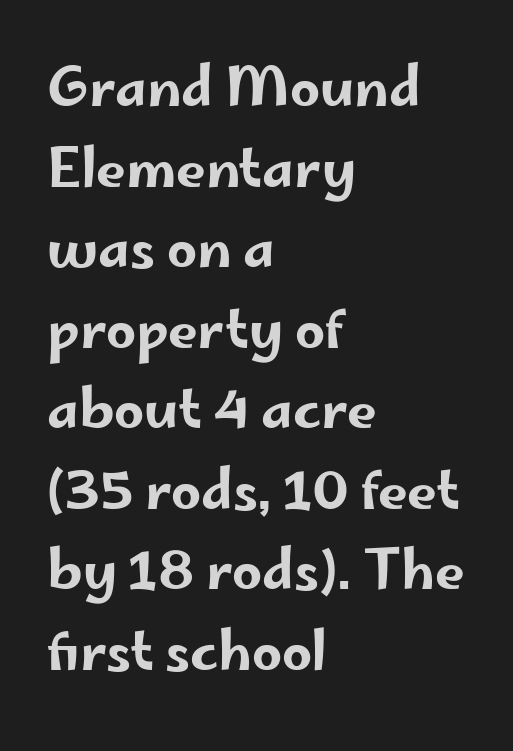
Q: Is the text italic (slanted)? A: No, it is upright.
Q: Is the typeface a serif or a sans-serif typeface? A: Sans-serif.
Q: Is the text underlined? A: No.
Q: How is the paragraph aligned? A: Left-aligned.
Q: Is the spacing between letters normal or unusually wide? A: Normal.
Q: Is the spacing between lines tight, normal or loose? A: Normal.
Q: Width (condensed, normal, or wide)? A: Wide.
Q: Stroke contrast? A: Low.
Q: x-height? A: Small.
Q: Monospaced? A: No.
